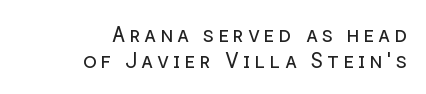
This is not heavy type; no bold has been used. The letters stand upright; this is a roman face. Is there much room between lines? A standard amount, neither cramped nor airy. One-word summary of the alignment: right. The gap between lines stays unmarked.
